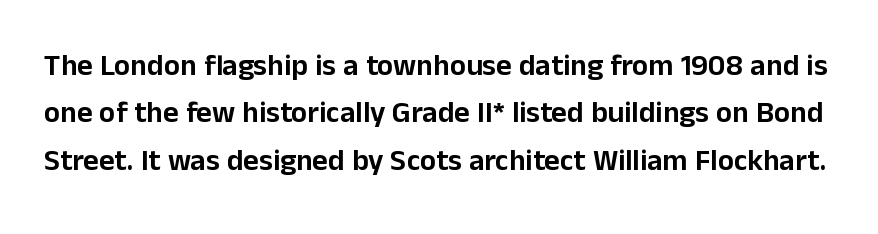
Notice how descenders clear the ascenders below comfortably — that's standard leading. Font category for this specimen: sans-serif. Descenders are the only things crossing below the line. This sample has the flowing, uneven cadence of proportional lettering. What stands out about the letter spacing? Nothing — it is the standard amount. A typesetter would mark this as roman, not italic.
